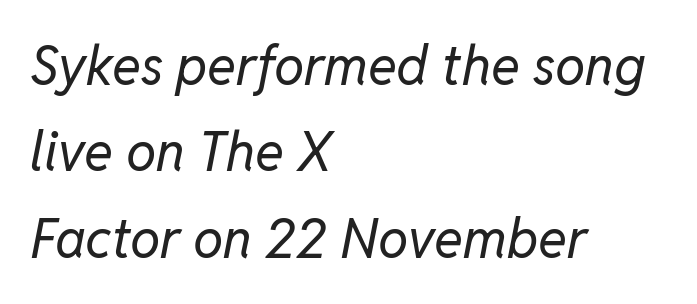
The passage shown has conventional tracking throughout. Proportional: the letters do not fall into vertical columns. Descenders hang freely into open space. Every row of glyphs begins at an identical x-position on the left. Weight: regular or lighter.
